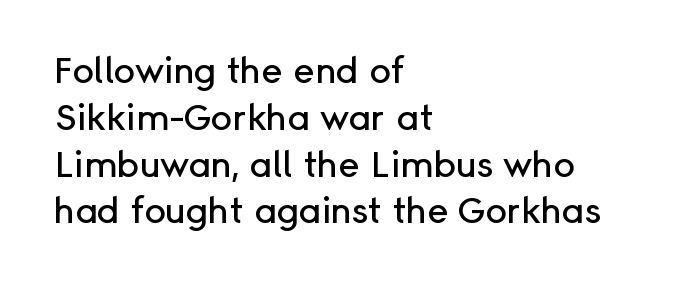
The image shows 36 px sans-serif type, upright; set left-aligned, normal line spacing (1.3x), normal letter spacing, not underlined; low stroke contrast and a medium x-height.
